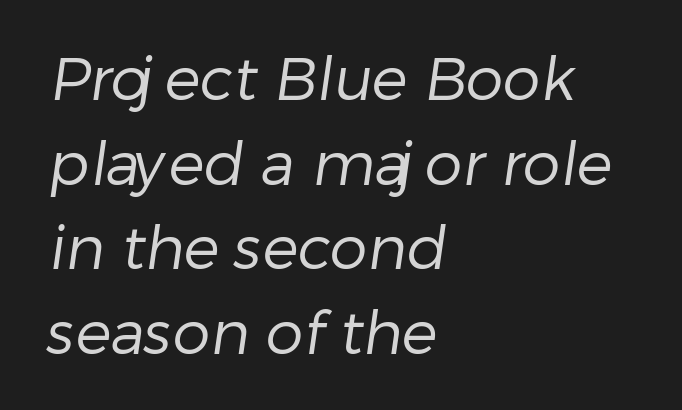
The image shows 60 px regular-weight sans-serif type; set left-aligned, normal line spacing (1.41x), normal letter spacing, not underlined; low stroke contrast and a medium x-height.
